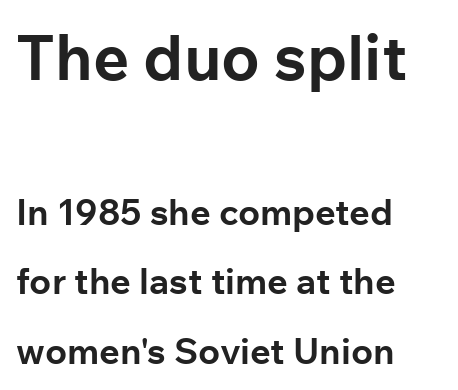
Q: Is the text bold? A: Yes.
Q: Is the text italic (slanted)? A: No, it is upright.
Q: Is the typeface a serif or a sans-serif typeface? A: Sans-serif.
Q: Is the text underlined? A: No.
Q: How is the paragraph aligned? A: Left-aligned.
Q: Is the spacing between letters normal or unusually wide? A: Normal.
Q: Is the spacing between lines tight, normal or loose? A: Loose.
Q: Which block of text is set in a larger size, the first (top) or the second (bottom)? A: The first (top) one.
Q: Width (condensed, normal, or wide)? A: Normal.
Q: Stroke contrast? A: Low.
Q: x-height? A: Medium.
Q: Monospaced? A: No.
